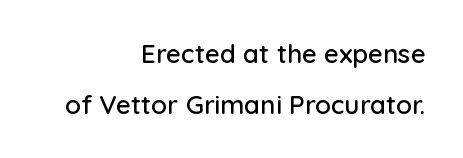
{"italic": "no", "underline": "no", "align": "right", "line_spacing": "loose", "line_spacing_ratio": 1.96, "letter_spacing": "normal", "letter_spacing_em": 0.0, "glyph_px": 26}
